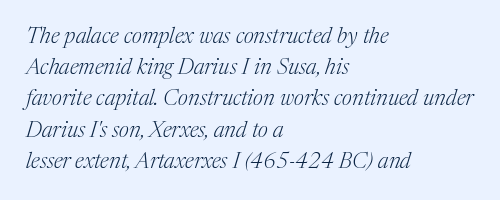
{"italic": "yes", "lean": "right", "slant_degrees": 17, "bold": "no", "underline": "no", "align": "left", "line_spacing": "normal", "line_spacing_ratio": 1.42, "letter_spacing": "normal", "letter_spacing_em": 0.0, "glyph_px": 22}
